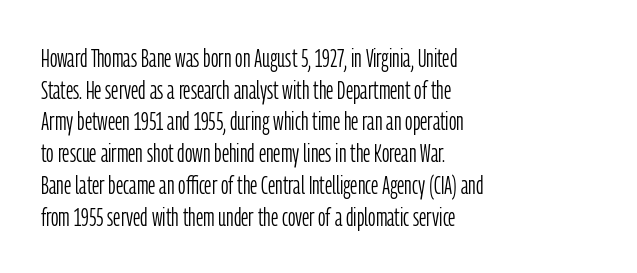
The image shows 26 px text type, upright; set left-aligned, line spacing 1.22x, normal letter spacing, not underlined.
